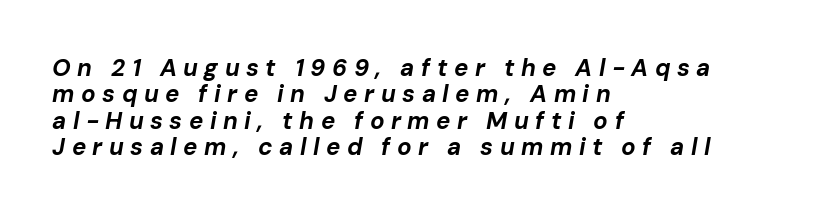
Plenty of ink on the page — the face is bold. Words appear elongated and porous because spacing is wide. The face used here has a pronounced slope to its letters. Line spacing here is tight. Any mark beneath the type? The region is blank. The typesetter chose a ragged-right arrangement here.
